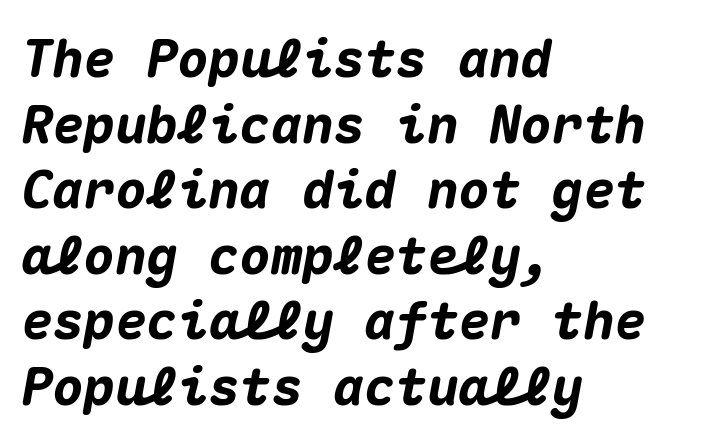
Q: Is the text bold? A: Yes.
Q: Is the text italic (slanted)? A: Yes, it leans right by about 10 degrees.
Q: Is the text underlined? A: No.
Q: How is the paragraph aligned? A: Left-aligned.
Q: Is the spacing between letters normal or unusually wide? A: Normal.
Q: Is the spacing between lines tight, normal or loose? A: Normal.
Q: Width (condensed, normal, or wide)? A: Normal.
Q: Stroke contrast? A: Medium.
Q: x-height? A: Medium.
Q: Monospaced? A: Yes.
